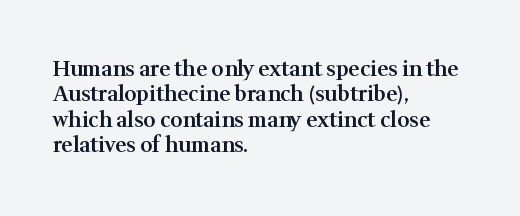
Characters follow at the spacing the type designer built in. Quick note: underline off. Line beginnings align vertically; line endings do not. Does the lettering tilt? It doesn't — this is upright. This is moderately heavy type, rendered in semibold.
